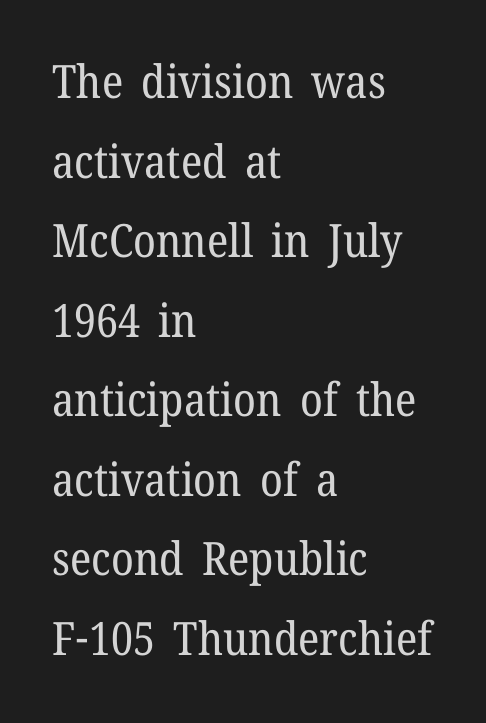
Only glyphs here, with clear space below each row. Posture: upright roman. The type family on display is of the serif kind. Is this a fixed-width face? No — the glyphs have proportional, varying widths.
